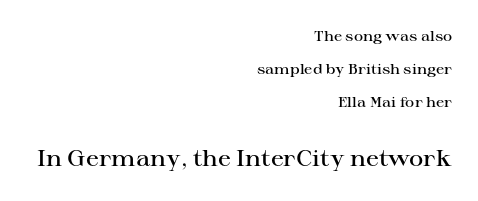
{"italic": "no", "bold": "semi", "underline": "no", "align": "right", "line_spacing": "loose", "line_spacing_ratio": 2.37, "letter_spacing": "normal", "letter_spacing_em": 0.0, "larger_block": "second", "size_ratio": 1.57, "glyph_px": 22}
